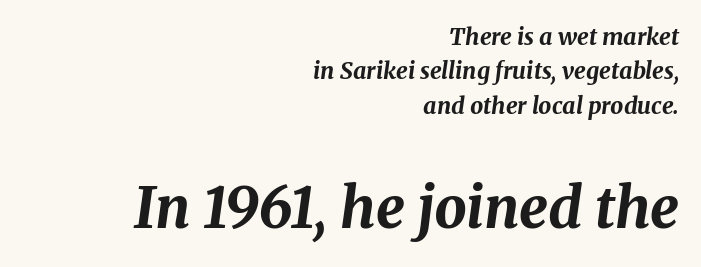
{"italic": "yes", "lean": "right", "slant_degrees": 8, "bold": "yes", "weight": "bold", "width": "normal", "stroke_contrast": "medium", "x_height": "medium", "monospaced": "no", "underline": "no", "align": "right", "line_spacing": "normal", "line_spacing_ratio": 1.5, "letter_spacing": "normal", "letter_spacing_em": 0.0, "larger_block": "second", "size_ratio": 2.48, "glyph_px": 57}
